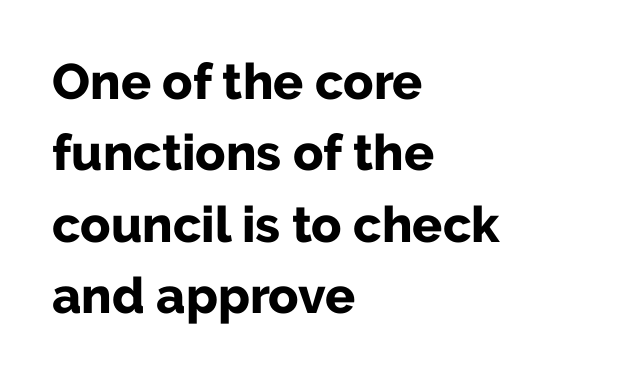
{"serif": "no", "italic": "no", "bold": "yes", "weight": "bold", "width": "normal", "stroke_contrast": "low", "x_height": "medium", "monospaced": "no", "underline": "no", "align": "left", "line_spacing": "normal", "line_spacing_ratio": 1.43, "letter_spacing": "normal", "letter_spacing_em": 0.0, "glyph_px": 50}
